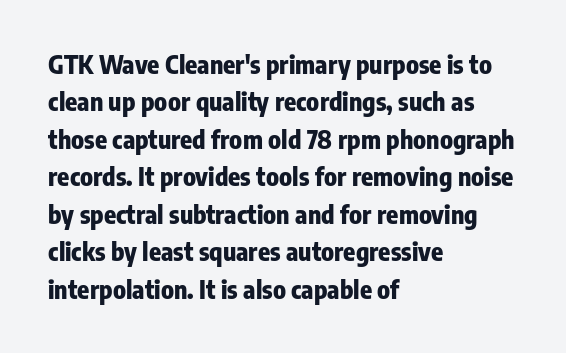
The image shows 25 px bold type, upright; set left-aligned, normal line spacing (1.5x), normal letter spacing, not underlined.
